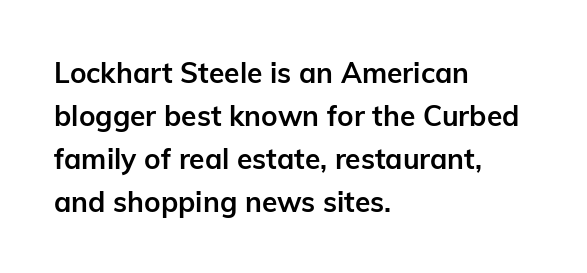
The font's upright variant was chosen for this text. Letters rest on an invisible, unmarked baseline. Each letter's strokes conclude bluntly, with no projecting serifs. Compared with typical body copy, the letter spacing here is the same. Set as a true bold cut, around the 700 mark. Do the characters align in a grid? No, the font is proportional.
